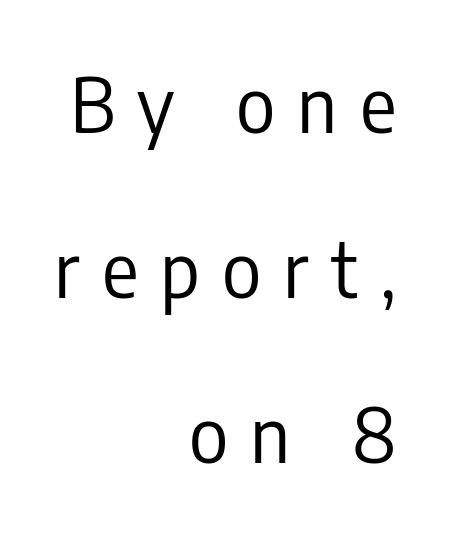
Q: Is the text bold? A: No.
Q: Is the text italic (slanted)? A: No, it is upright.
Q: Is the typeface a serif or a sans-serif typeface? A: Sans-serif.
Q: Is the text underlined? A: No.
Q: How is the paragraph aligned? A: Right-aligned.
Q: Is the spacing between letters normal or unusually wide? A: Unusually wide.
Q: Is the spacing between lines tight, normal or loose? A: Loose.
Q: Width (condensed, normal, or wide)? A: Condensed.
Q: Stroke contrast? A: Low.
Q: x-height? A: Medium.
Q: Monospaced? A: No.
